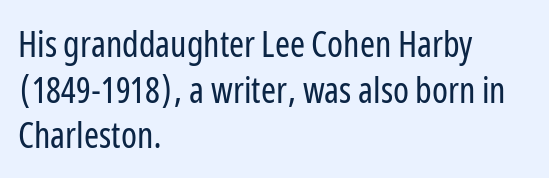
Q: Is the text bold? A: No.
Q: Is the text italic (slanted)? A: No, it is upright.
Q: Is the typeface a serif or a sans-serif typeface? A: Sans-serif.
Q: Is the text underlined? A: No.
Q: How is the paragraph aligned? A: Left-aligned.
Q: Is the spacing between letters normal or unusually wide? A: Normal.
Q: Is the spacing between lines tight, normal or loose? A: Normal.
Q: Width (condensed, normal, or wide)? A: Condensed.
Q: Stroke contrast? A: Low.
Q: x-height? A: Medium.
Q: Monospaced? A: No.
